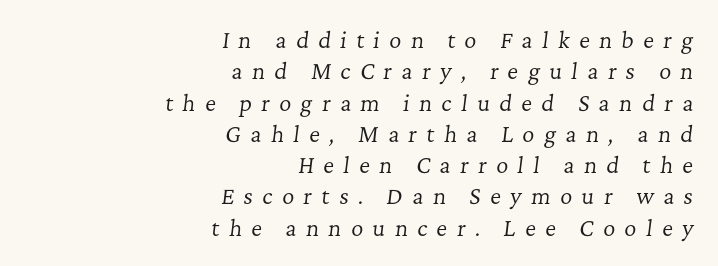
The image shows 21 px text type, italic (leaning right); set right-aligned, normal line spacing (1.49x), unusually wide letter spacing (+0.45 em), not underlined.
